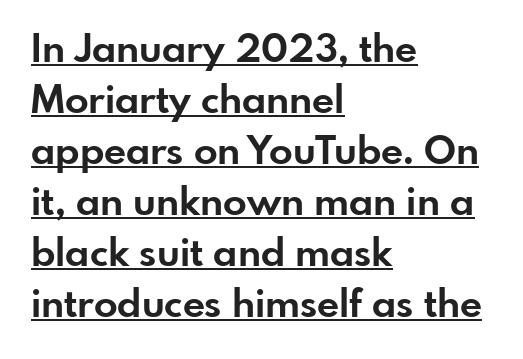
The image shows 39 px bold sans-serif type, upright; set left-aligned, normal line spacing (1.31x), normal letter spacing, underlined; low stroke contrast and a small x-height.
